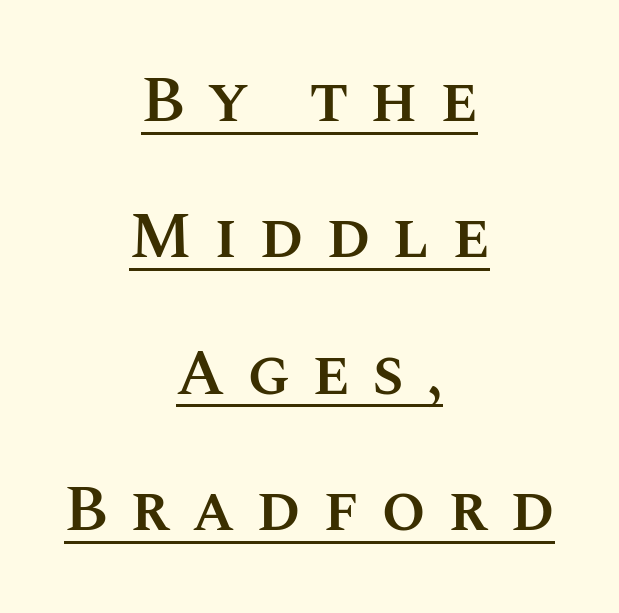
Q: Is the text bold? A: Semi-bold.
Q: Is the text italic (slanted)? A: No, it is upright.
Q: Is the text underlined? A: Yes.
Q: How is the paragraph aligned? A: Centered.
Q: Is the spacing between letters normal or unusually wide? A: Unusually wide.
Q: Is the spacing between lines tight, normal or loose? A: Loose.
Q: Width (condensed, normal, or wide)? A: Normal.
Q: Stroke contrast? A: Medium.
Q: x-height? A: Large.
Q: Monospaced? A: No.
